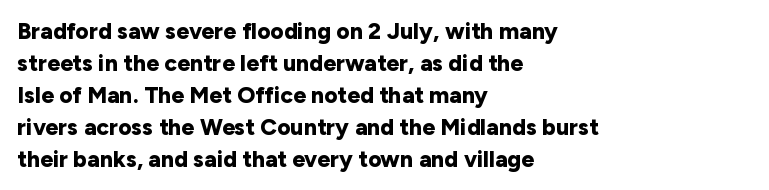
The image shows 23 px bold type, upright; set left-aligned, normal line spacing (1.39x), normal letter spacing, not underlined.
